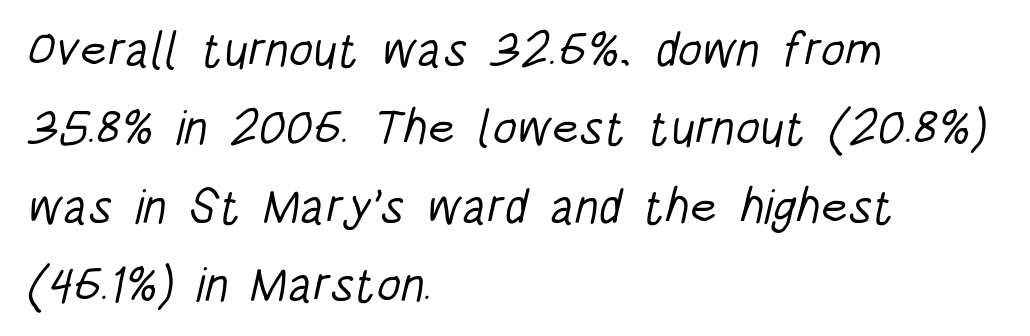
Q: Is the text bold? A: No.
Q: Is the typeface a serif or a sans-serif typeface? A: Sans-serif.
Q: Is the text underlined? A: No.
Q: How is the paragraph aligned? A: Left-aligned.
Q: Is the spacing between letters normal or unusually wide? A: Normal.
Q: Is the spacing between lines tight, normal or loose? A: Normal.
Q: Width (condensed, normal, or wide)? A: Condensed.
Q: Stroke contrast? A: Low.
Q: x-height? A: Large.
Q: Monospaced? A: No.
